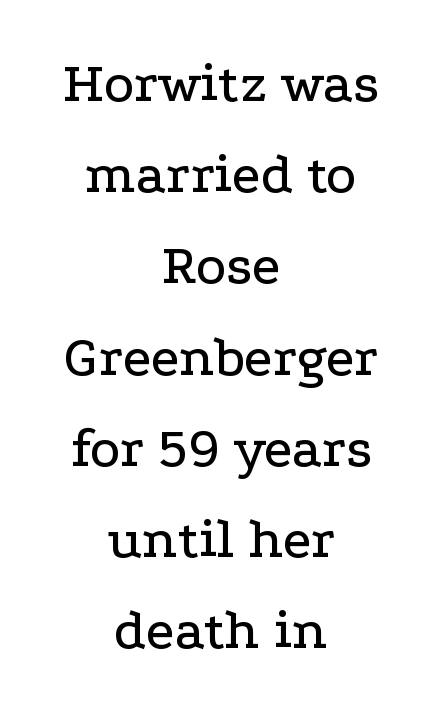
Q: Is the text italic (slanted)? A: No, it is upright.
Q: Is the typeface a serif or a sans-serif typeface? A: Serif.
Q: Is the text underlined? A: No.
Q: How is the paragraph aligned? A: Centered.
Q: Is the spacing between letters normal or unusually wide? A: Normal.
Q: Is the spacing between lines tight, normal or loose? A: Normal.
Q: Width (condensed, normal, or wide)? A: Wide.
Q: Stroke contrast? A: Low.
Q: x-height? A: Medium.
Q: Monospaced? A: No.
